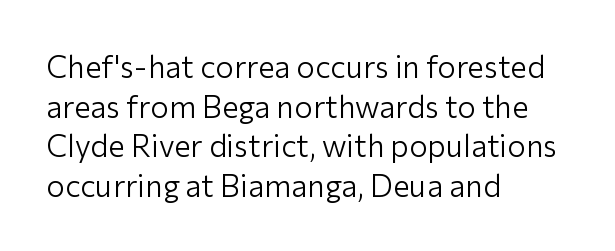
Q: Is the text bold? A: No.
Q: Is the text italic (slanted)? A: No, it is upright.
Q: Is the typeface a serif or a sans-serif typeface? A: Sans-serif.
Q: Is the text underlined? A: No.
Q: How is the paragraph aligned? A: Left-aligned.
Q: Is the spacing between letters normal or unusually wide? A: Normal.
Q: Is the spacing between lines tight, normal or loose? A: Normal.
Q: Width (condensed, normal, or wide)? A: Normal.
Q: Stroke contrast? A: Low.
Q: x-height? A: Medium.
Q: Monospaced? A: No.
